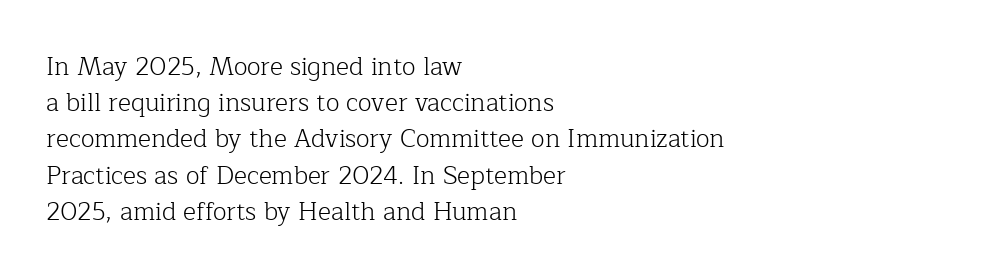
The image shows 25 px text type, upright; set left-aligned, normal line spacing (1.45x), normal letter spacing, not underlined.
